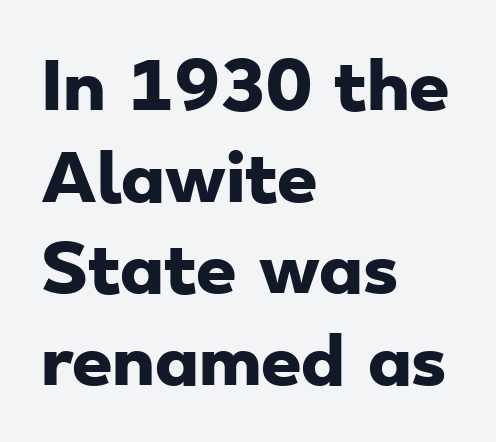
The image shows 64 px heavy, wide sans-serif type; set left-aligned, normal line spacing (1.43x), normal letter spacing, not underlined; low stroke contrast and a small x-height.
